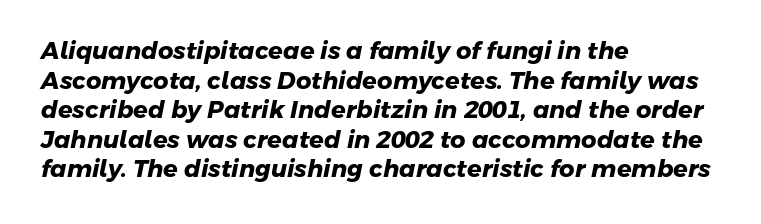
{"bold": "yes", "underline": "no", "align": "left", "line_spacing_ratio": 1.23, "letter_spacing": "normal", "letter_spacing_em": 0.0, "glyph_px": 24}
